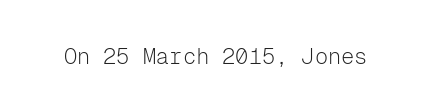
{"italic": "no", "bold": "no", "underline": "no", "letter_spacing": "normal", "letter_spacing_em": 0.0, "glyph_px": 22}
